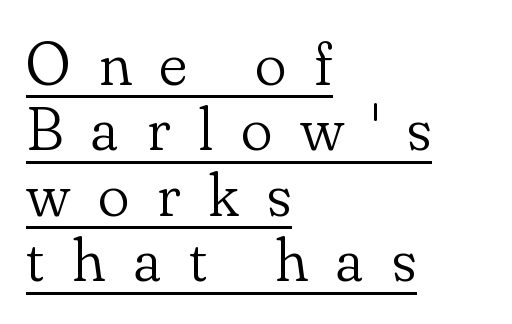
{"serif": "yes", "italic": "no", "bold": "no", "weight": "light", "width": "normal", "stroke_contrast": "low", "x_height": "small", "monospaced": "no", "underline": "yes", "align": "left", "line_spacing": "tight", "line_spacing_ratio": 1.09, "letter_spacing": "wide", "letter_spacing_em": 0.46, "glyph_px": 60}
